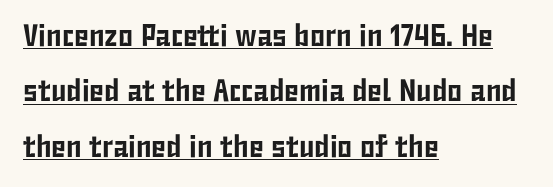
Italic: no, the glyphs are upright roman. Spacing verdict: proportional, widths tailored to each character. Is this a sans? Yes — the strokes have no serifs. Layout note: lines flush left.
